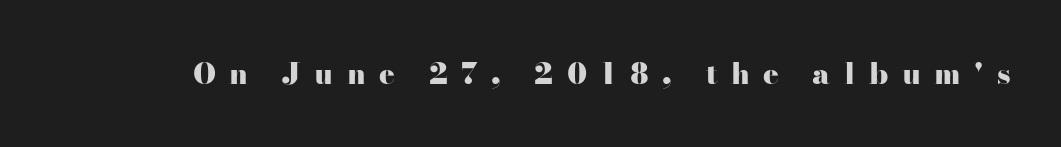
The face used here is rendered with a markedly widened letterfit. The passage shown is typeset with a serif family. The passage shown is not underscored anywhere. Does the weight exceed regular? Yes, all the way to bold. This sample has the flowing, uneven cadence of proportional lettering. When letters stand straight like this, we call the style roman or upright.
